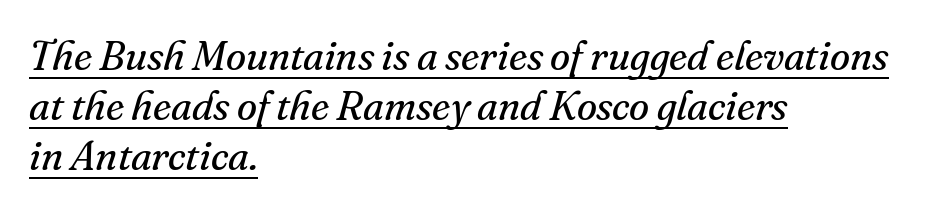
{"serif": "yes", "italic": "yes", "lean": "right", "slant_degrees": 16, "bold": "no", "weight": "regular", "width": "normal", "stroke_contrast": "medium", "x_height": "small", "monospaced": "no", "underline": "yes", "align": "left", "line_spacing_ratio": 1.22, "letter_spacing": "normal", "letter_spacing_em": 0.0, "glyph_px": 41}
